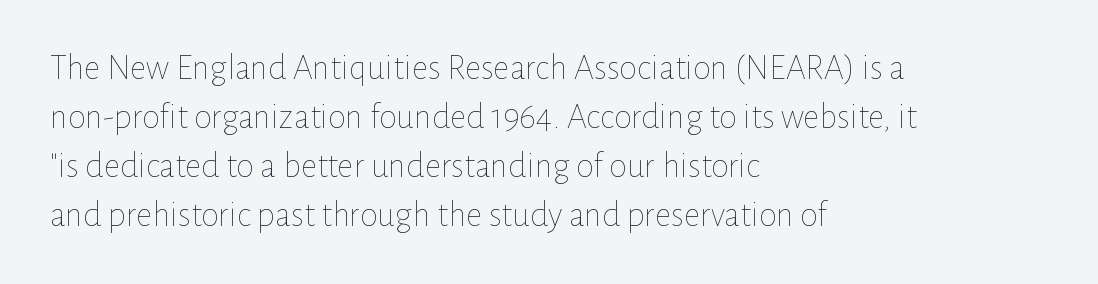
{"italic": "no", "bold": "no", "weight": "thin", "width": "normal", "stroke_contrast": "low", "x_height": "medium", "monospaced": "no", "underline": "no", "align": "left", "line_spacing": "normal", "line_spacing_ratio": 1.36, "letter_spacing": "normal", "letter_spacing_em": 0.0, "glyph_px": 36}
